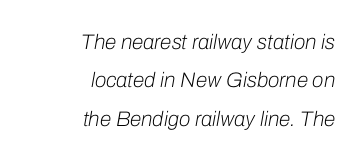
{"italic": "yes", "lean": "right", "slant_degrees": 10, "bold": "no", "underline": "no", "align": "right", "line_spacing_ratio": 1.83, "letter_spacing": "normal", "letter_spacing_em": 0.0, "glyph_px": 21}
